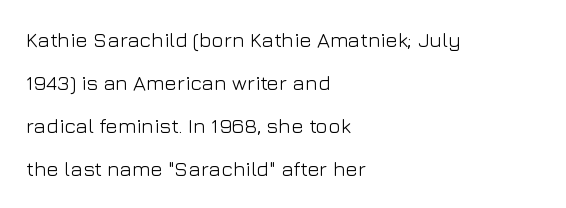
Descender tails drop into unmarked territory. Vertically, the passage feels expansive, rows floating well apart. The text block is weighted toward the left margin, trailing off unevenly rightward. Posture: straight, roman, zero tilt. No chunkiness to these letters — they're not bold. Inter-character spacing is left at the font's built-in metrics.
